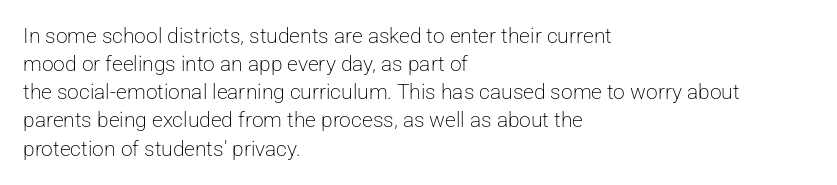
{"italic": "no", "bold": "no", "underline": "no", "align": "left", "line_spacing": "normal", "line_spacing_ratio": 1.34, "letter_spacing": "normal", "letter_spacing_em": 0.0, "glyph_px": 21}
